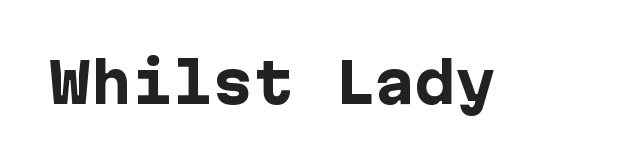
The image shows 54 px heavy sans-serif type, upright; set normal letter spacing, not underlined; low stroke contrast and a medium x-height.
